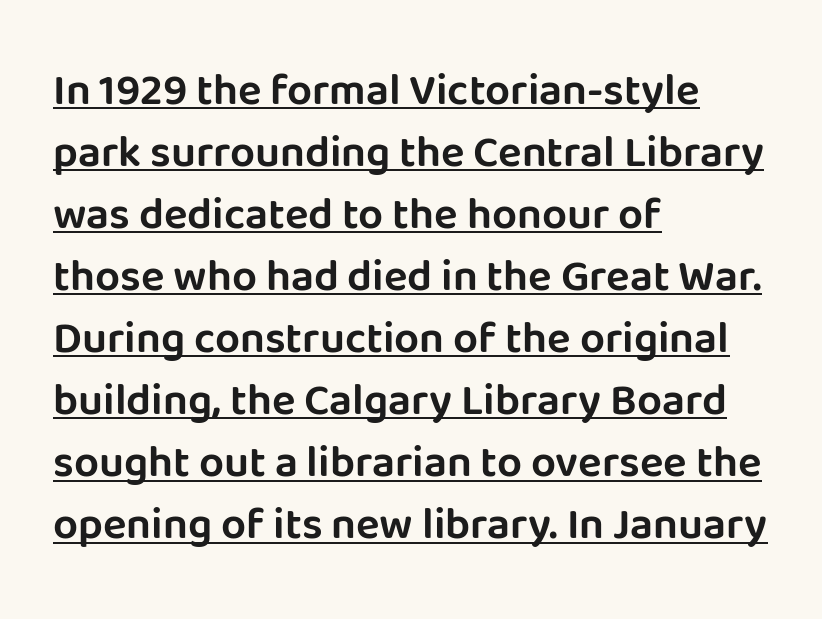
The image shows 44 px sans-serif type, upright; set left-aligned, normal line spacing (1.41x), normal letter spacing, underlined; low stroke contrast and a large x-height.
